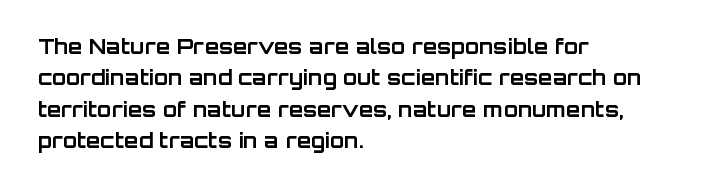
{"italic": "no", "bold": "yes", "underline": "no", "align": "left", "line_spacing": "normal", "line_spacing_ratio": 1.5, "letter_spacing": "normal", "letter_spacing_em": 0.0, "glyph_px": 21}
